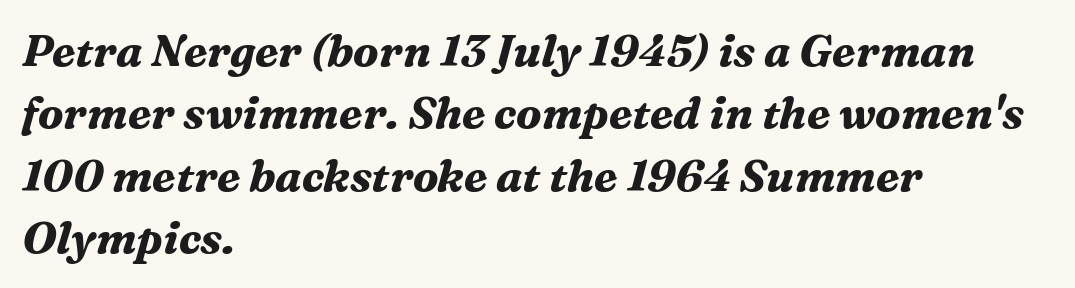
{"serif": "yes", "italic": "yes", "lean": "right", "slant_degrees": 16, "bold": "yes", "weight": "bold", "width": "normal", "stroke_contrast": "medium", "x_height": "medium", "monospaced": "no", "underline": "no", "align": "left", "line_spacing": "normal", "line_spacing_ratio": 1.42, "letter_spacing": "normal", "letter_spacing_em": 0.0, "glyph_px": 44}
